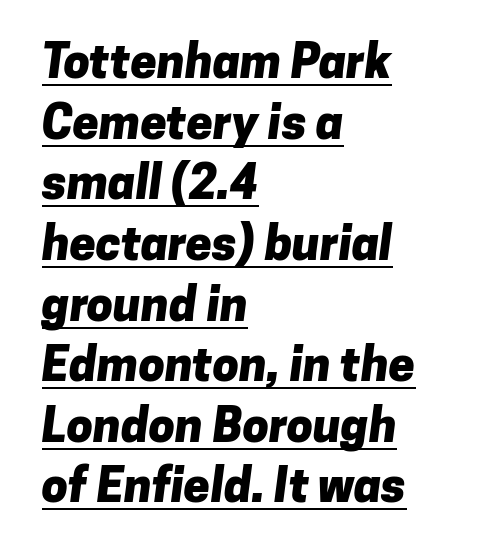
The image shows 47 px heavy sans-serif type; set left-aligned, normal line spacing (1.29x), normal letter spacing, underlined; low stroke contrast and a medium x-height.
